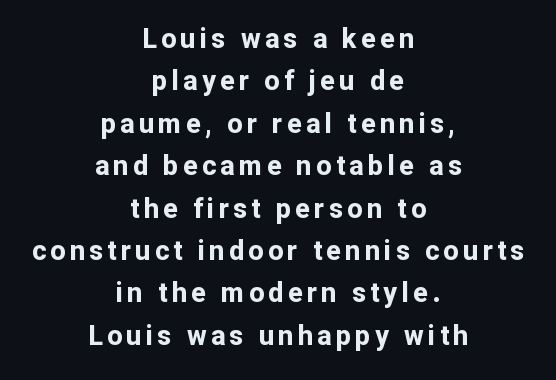
The image shows 27 px bold type, upright; set centered, normal line spacing (1.57x), not underlined.
